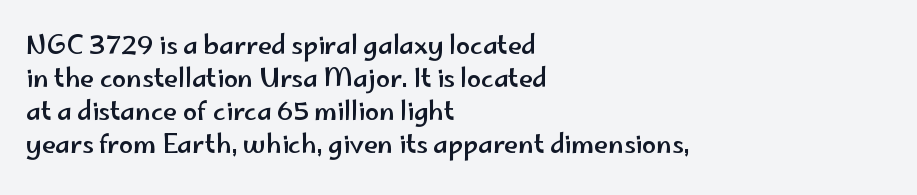
The image shows 25 px text type, upright; set left-aligned, normal line spacing (1.32x), normal letter spacing, not underlined.
